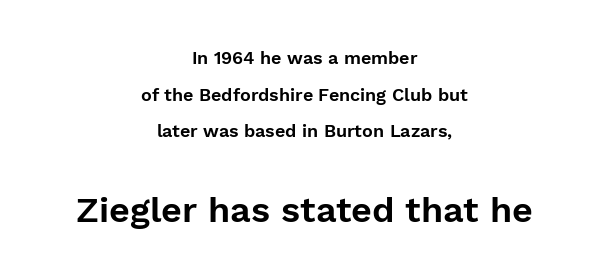
This sample is center-justified, so both line endings float freely. Nothing sits at the stroke ends, so this counts as sans-serif. When letters stand straight like this, we call the style roman or upright. Think of a printed novel: that variable character pitch is what you see here. Reading top to bottom, the characters get bigger at the block break.
